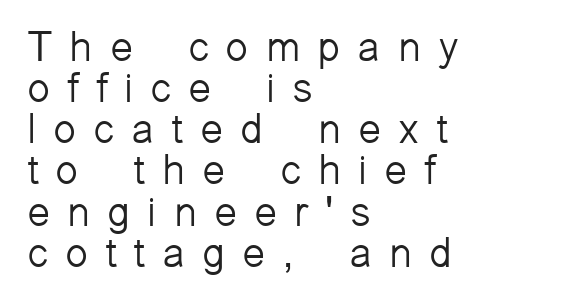
These lines have a slow, spaced-out rhythm from letter to letter. This is sans-serif lettering, the kind often seen on screens and signage. The weight would be labelled regular, book, light, or lighter still. Vertically, the passage feels compressed, each row crowding the next.
